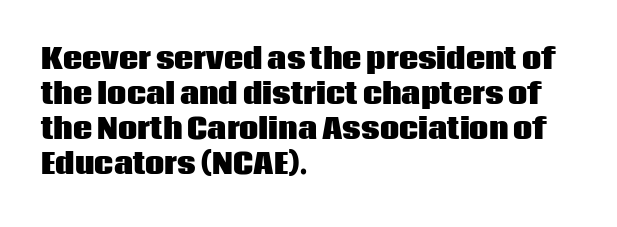
Q: Is the text bold? A: Yes.
Q: Is the text italic (slanted)? A: No, it is upright.
Q: Is the text underlined? A: No.
Q: How is the paragraph aligned? A: Left-aligned.
Q: Is the spacing between letters normal or unusually wide? A: Normal.
Q: Is the spacing between lines tight, normal or loose? A: Normal.
